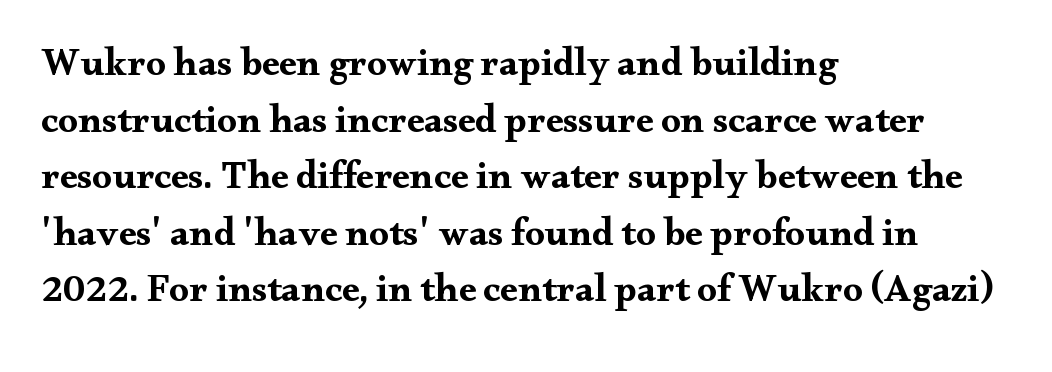
{"serif": "yes", "italic": "no", "bold": "yes", "weight": "bold", "width": "wide", "stroke_contrast": "medium", "x_height": "small", "monospaced": "no", "underline": "no", "align": "left", "line_spacing": "normal", "line_spacing_ratio": 1.45, "letter_spacing": "normal", "letter_spacing_em": 0.0, "glyph_px": 39}
